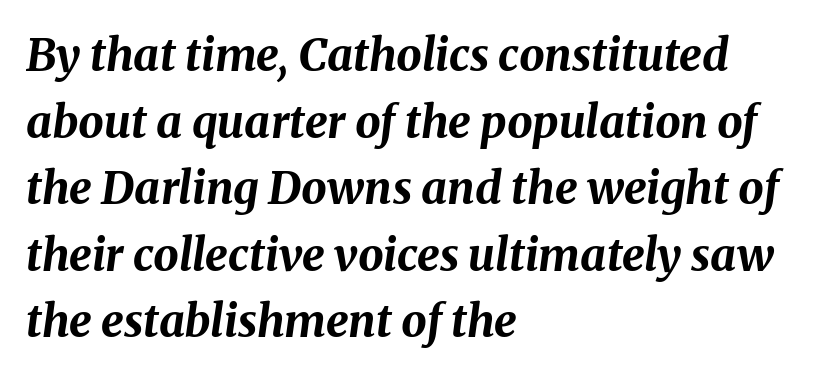
{"italic": "yes", "lean": "right", "slant_degrees": 8, "bold": "yes", "weight": "bold", "width": "normal", "stroke_contrast": "medium", "x_height": "medium", "monospaced": "no", "underline": "no", "align": "left", "line_spacing": "normal", "line_spacing_ratio": 1.48, "letter_spacing": "normal", "letter_spacing_em": 0.0, "glyph_px": 45}
